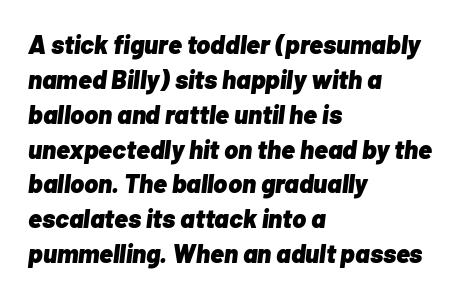
Type without underlining. Characters follow at the spacing the type designer built in. Does the weight exceed regular? Yes, all the way to bold. Layout note: lines flush left.
